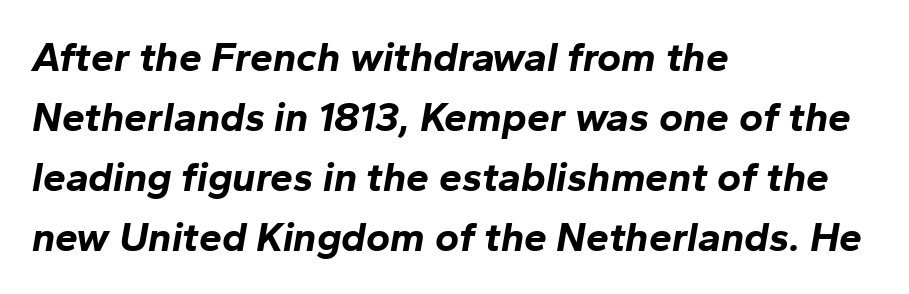
The image shows 41 px bold type, italic (leaning right); set left-aligned, normal line spacing (1.46x), normal letter spacing, not underlined; low stroke contrast and a medium x-height.
